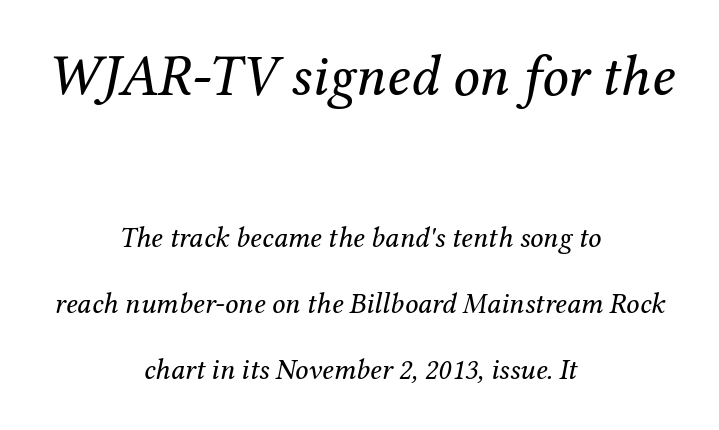
{"serif": "yes", "italic": "yes", "lean": "right", "slant_degrees": 12, "bold": "no", "weight": "regular", "width": "normal", "stroke_contrast": "medium", "x_height": "medium", "monospaced": "no", "underline": "no", "align": "center", "line_spacing": "loose", "line_spacing_ratio": 2.27, "letter_spacing": "normal", "letter_spacing_em": 0.0, "larger_block": "first", "size_ratio": 2.0, "glyph_px": 58}
